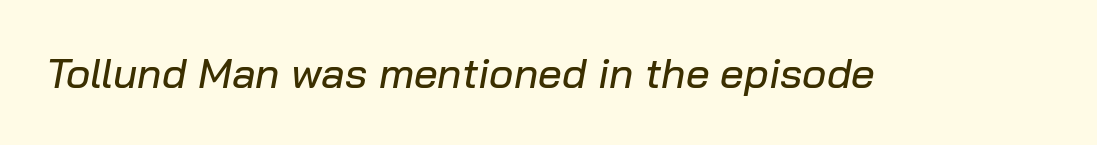
The image shows 42 px text type, italic (leaning right); set normal letter spacing, not underlined; low stroke contrast and a medium x-height.
